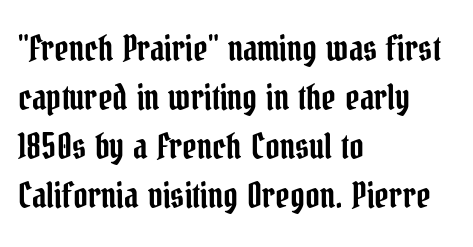
Is the letter spacing exaggerated? No — it looks like the ordinary default. Italic? Not at all — the glyphs are vertical. Type style note: has serifs. The rag falls on the right side of this text block. Do the characters align in a grid? No, the font is proportional.
